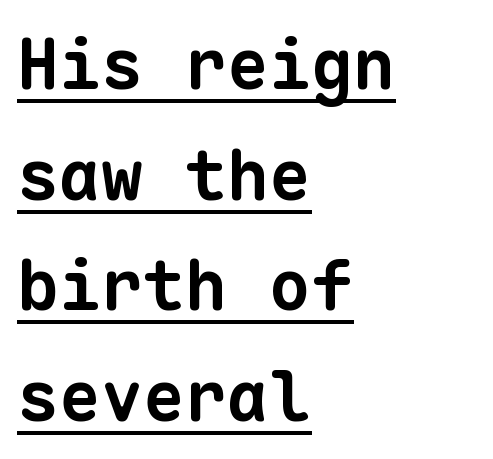
The image shows 70 px bold sans-serif type, monospaced; set left-aligned, normal line spacing (1.58x), normal letter spacing, underlined; low stroke contrast and a medium x-height.
